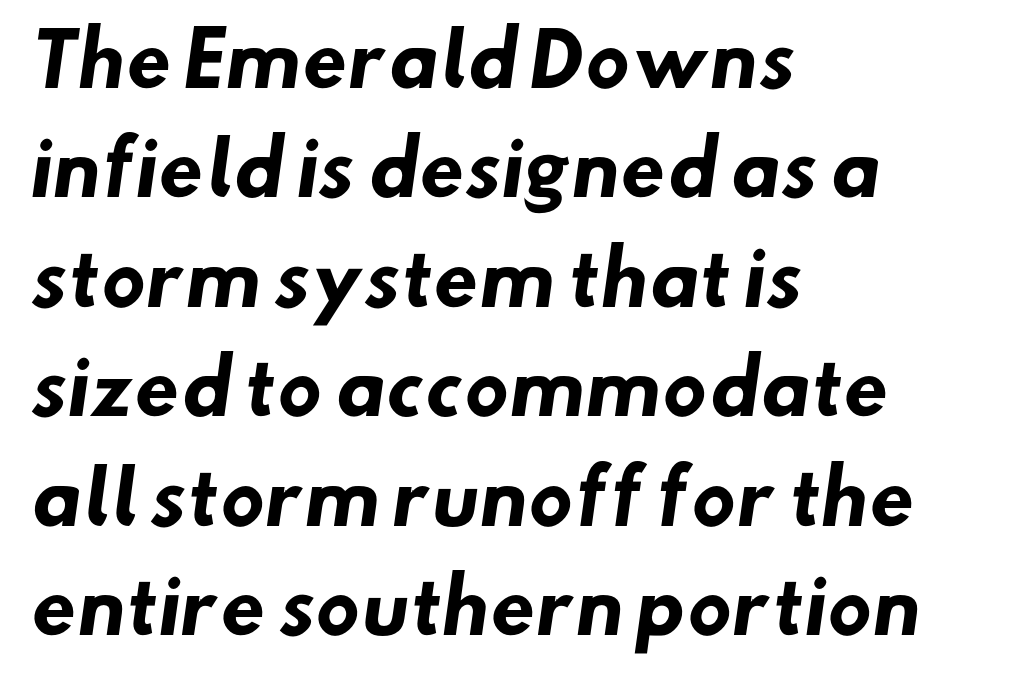
{"serif": "no", "bold": "yes", "weight": "heavy", "width": "normal", "stroke_contrast": "low", "x_height": "small", "monospaced": "no", "underline": "no", "align": "left", "line_spacing": "normal", "line_spacing_ratio": 1.5, "letter_spacing": "normal", "letter_spacing_em": 0.0, "glyph_px": 73}
